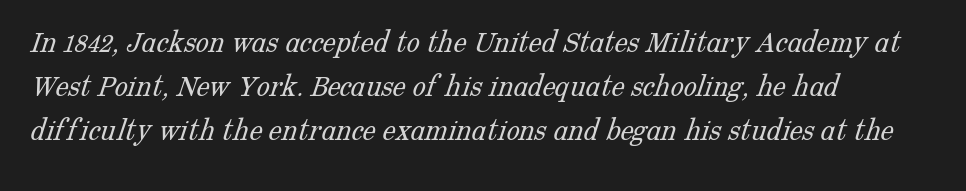
The image shows 33 px light serif type; set left-aligned, normal line spacing (1.34x), normal letter spacing, not underlined; low stroke contrast and a medium x-height.
